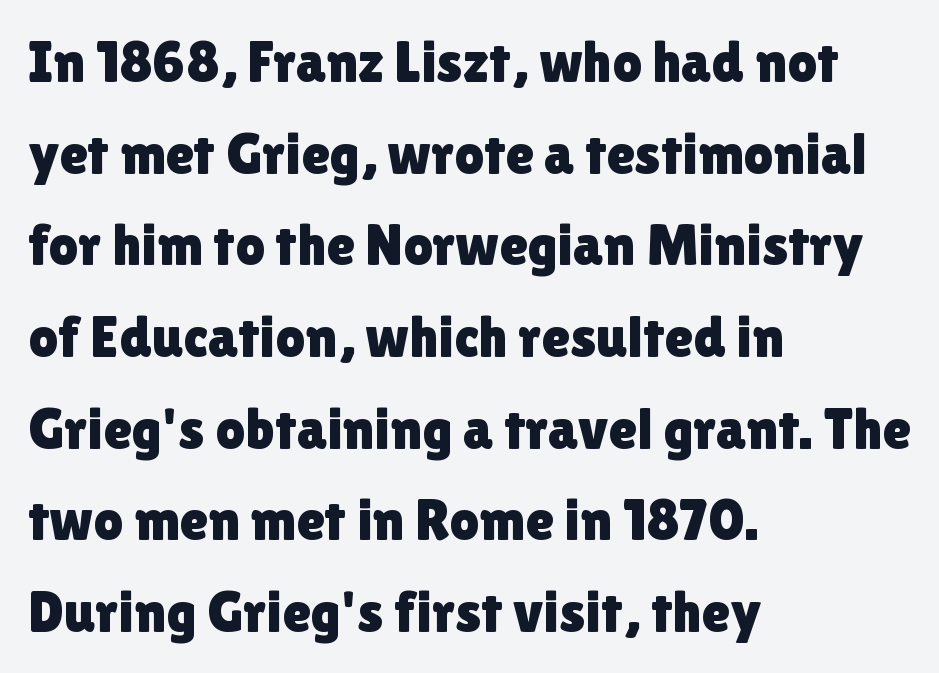
Q: Is the text italic (slanted)? A: No, it is upright.
Q: Is the typeface a serif or a sans-serif typeface? A: Sans-serif.
Q: Is the text underlined? A: No.
Q: How is the paragraph aligned? A: Left-aligned.
Q: Is the spacing between letters normal or unusually wide? A: Normal.
Q: Is the spacing between lines tight, normal or loose? A: Normal.
Q: Width (condensed, normal, or wide)? A: Normal.
Q: Stroke contrast? A: Low.
Q: x-height? A: Medium.
Q: Monospaced? A: No.
